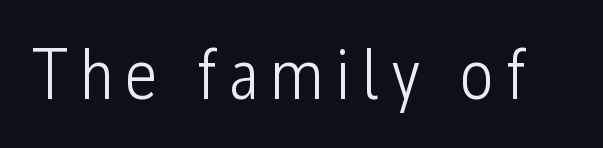
The image shows 73 px light, condensed sans-serif type, upright; set not underlined; low stroke contrast and a medium x-height.
